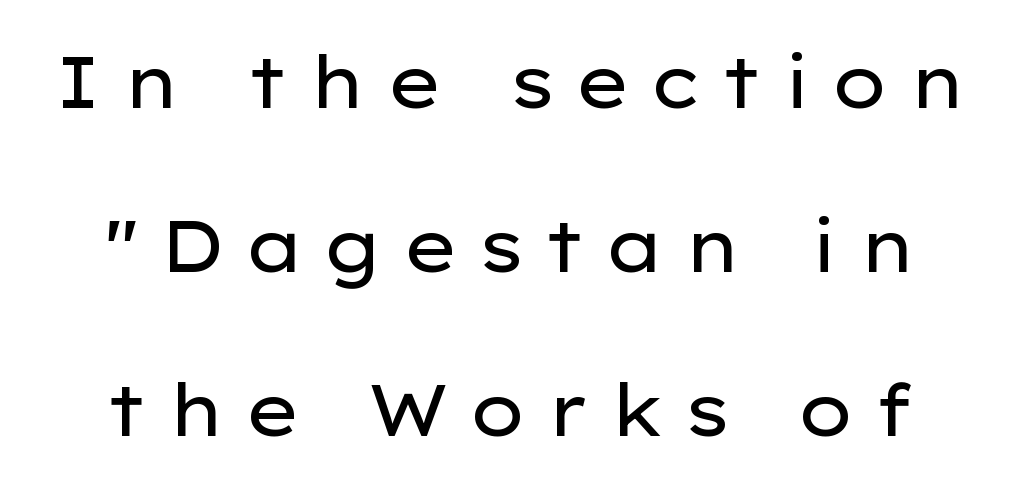
Q: Is the text bold? A: No.
Q: Is the text italic (slanted)? A: No, it is upright.
Q: Is the typeface a serif or a sans-serif typeface? A: Sans-serif.
Q: Is the text underlined? A: No.
Q: Is the spacing between letters normal or unusually wide? A: Unusually wide.
Q: Is the spacing between lines tight, normal or loose? A: Loose.
Q: Width (condensed, normal, or wide)? A: Wide.
Q: Stroke contrast? A: Low.
Q: x-height? A: Medium.
Q: Monospaced? A: No.
